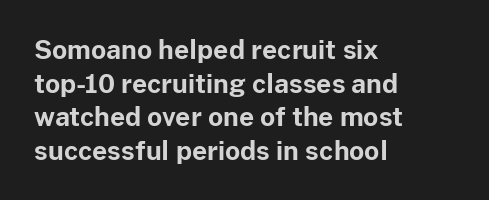
{"italic": "no", "bold": "yes", "underline": "no", "align": "left", "line_spacing": "normal", "line_spacing_ratio": 1.29, "letter_spacing": "normal", "letter_spacing_em": 0.0, "glyph_px": 26}
